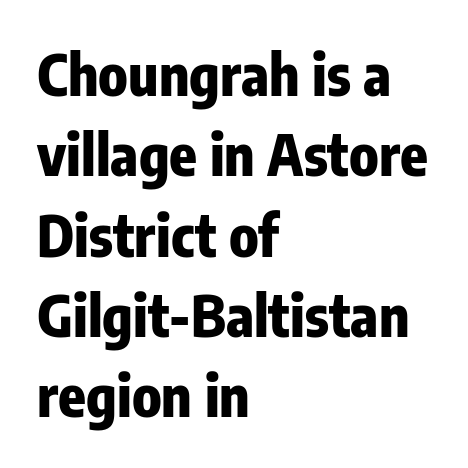
{"serif": "no", "italic": "no", "bold": "yes", "weight": "heavy", "width": "condensed", "stroke_contrast": "low", "x_height": "medium", "monospaced": "no", "underline": "no", "align": "left", "line_spacing": "normal", "line_spacing_ratio": 1.41, "letter_spacing": "normal", "letter_spacing_em": 0.0, "glyph_px": 57}
